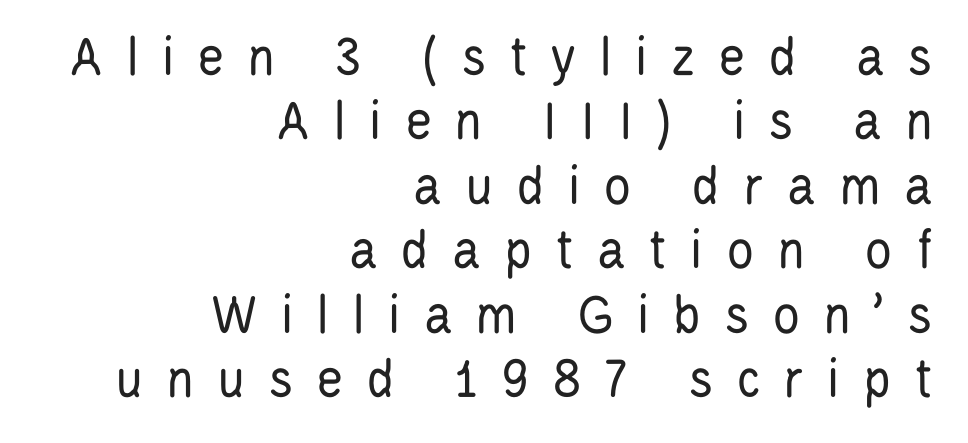
Q: Is the text bold? A: No.
Q: Is the text italic (slanted)? A: No, it is upright.
Q: Is the typeface a serif or a sans-serif typeface? A: Sans-serif.
Q: Is the text underlined? A: No.
Q: How is the paragraph aligned? A: Right-aligned.
Q: Is the spacing between letters normal or unusually wide? A: Unusually wide.
Q: Is the spacing between lines tight, normal or loose? A: Tight.
Q: Width (condensed, normal, or wide)? A: Condensed.
Q: Stroke contrast? A: Low.
Q: x-height? A: Large.
Q: Monospaced? A: No.
